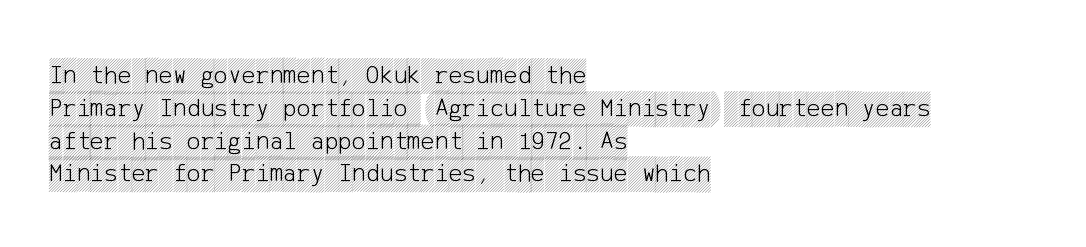
Q: Is the text italic (slanted)? A: No, it is upright.
Q: Is the text underlined? A: No.
Q: How is the paragraph aligned? A: Left-aligned.
Q: Is the spacing between letters normal or unusually wide? A: Normal.
Q: Is the spacing between lines tight, normal or loose? A: Normal.
